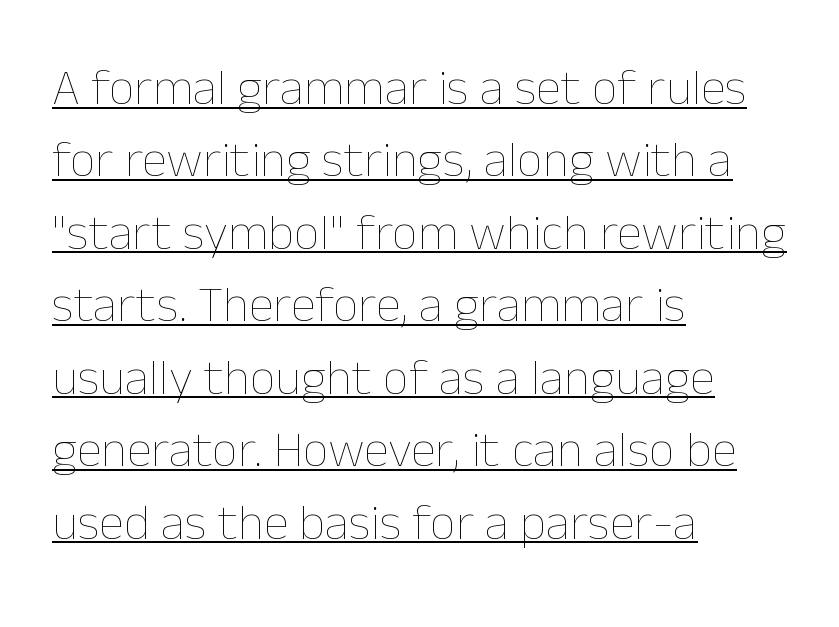
The image shows 51 px thin type, upright; set left-aligned, normal line spacing (1.42x), normal letter spacing, underlined; low stroke contrast and a medium x-height.
